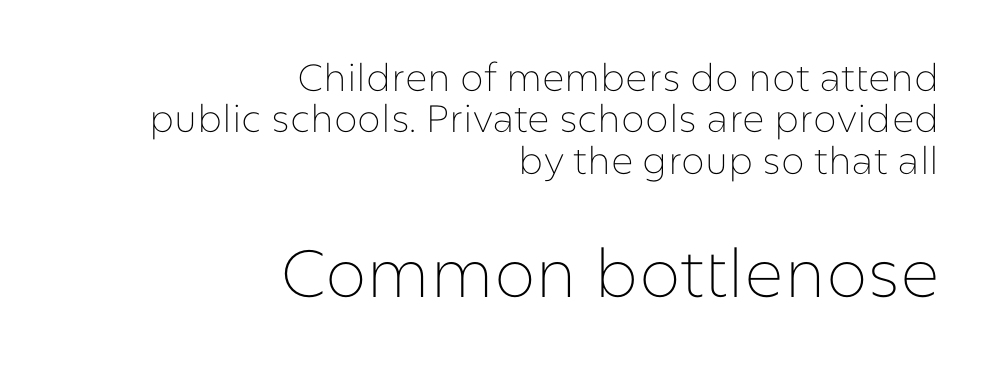
The image shows 67 px thin sans-serif type, upright; set right-aligned, tight line spacing (1.09x), normal letter spacing, not underlined; the second (bottom) block is 1.76x larger; low stroke contrast and a medium x-height.
